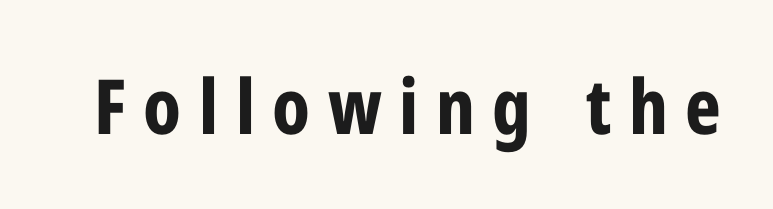
{"serif": "no", "italic": "no", "bold": "yes", "weight": "bold", "width": "condensed", "stroke_contrast": "low", "x_height": "medium", "monospaced": "no", "underline": "no", "letter_spacing": "wide", "letter_spacing_em": 0.23, "glyph_px": 76}
